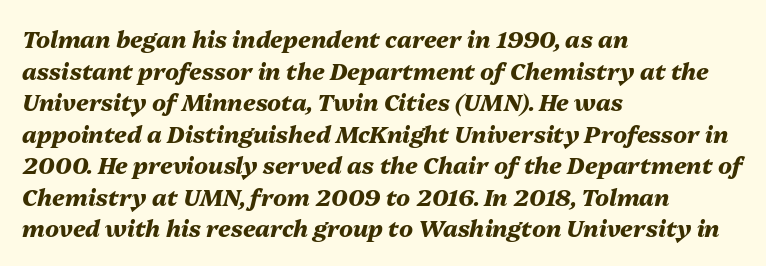
{"italic": "yes", "lean": "right", "slant_degrees": 13, "bold": "yes", "underline": "no", "align": "left", "line_spacing": "normal", "line_spacing_ratio": 1.37, "letter_spacing": "normal", "letter_spacing_em": 0.0, "glyph_px": 23}
